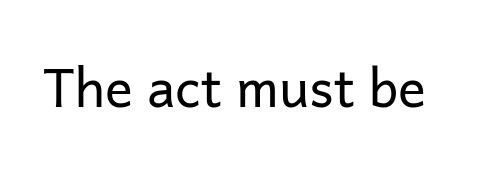
Q: Is the text bold? A: No.
Q: Is the text italic (slanted)? A: No, it is upright.
Q: Is the typeface a serif or a sans-serif typeface? A: Sans-serif.
Q: Is the text underlined? A: No.
Q: Is the spacing between letters normal or unusually wide? A: Normal.
Q: Width (condensed, normal, or wide)? A: Normal.
Q: Stroke contrast? A: Low.
Q: x-height? A: Medium.
Q: Monospaced? A: No.
